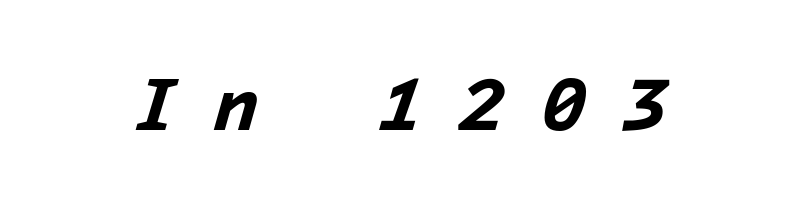
Q: Is the text bold? A: Yes.
Q: Is the text italic (slanted)? A: Yes, it leans right by about 16 degrees.
Q: Is the text underlined? A: No.
Q: Is the spacing between letters normal or unusually wide? A: Unusually wide.
Q: Width (condensed, normal, or wide)? A: Normal.
Q: Stroke contrast? A: Low.
Q: x-height? A: Medium.
